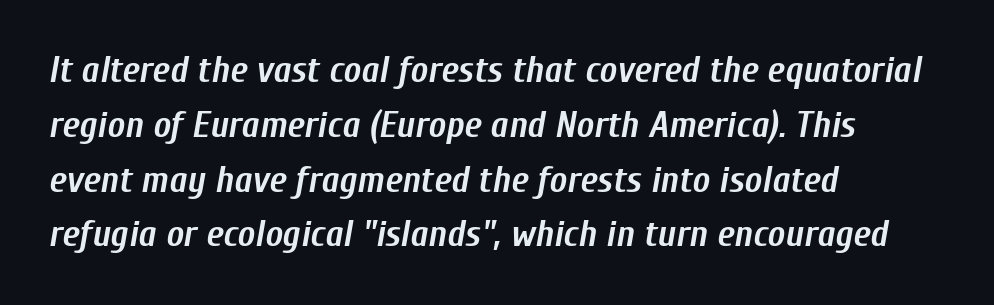
A typesetter would call this zero additional tracking. Alignment: flush left. The letters advance in unequal steps, a hallmark of proportional type. Horizontal bands of white between lines are of average thickness. Pretty heavy lettering here — definitely bold.
